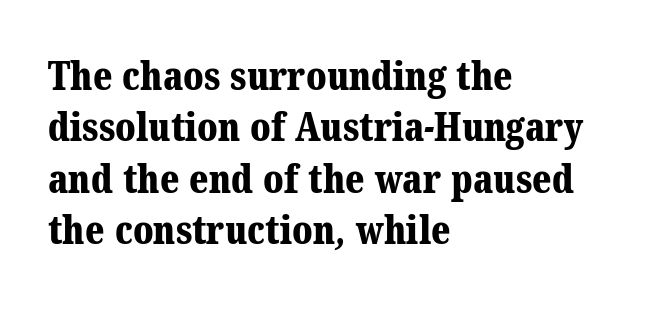
{"serif": "yes", "bold": "yes", "weight": "bold", "width": "normal", "stroke_contrast": "medium", "x_height": "medium", "monospaced": "no", "underline": "no", "align": "left", "line_spacing": "normal", "line_spacing_ratio": 1.32, "letter_spacing": "normal", "letter_spacing_em": 0.0, "glyph_px": 39}
